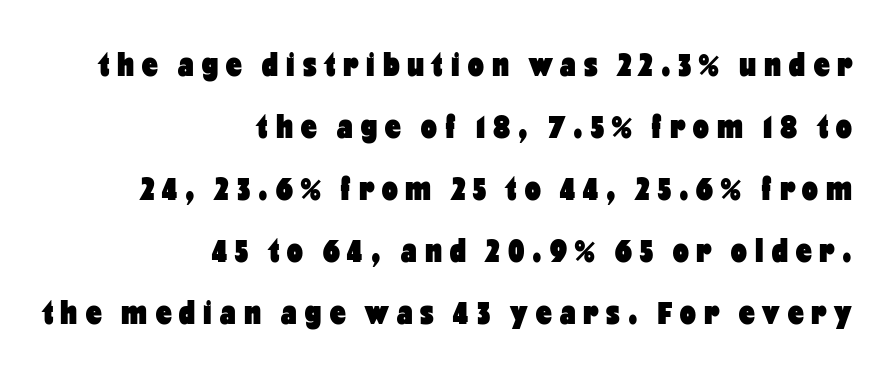
{"serif": "no", "italic": "no", "bold": "yes", "weight": "heavy", "width": "condensed", "stroke_contrast": "low", "x_height": "medium", "monospaced": "no", "underline": "no", "align": "right", "line_spacing_ratio": 1.77, "letter_spacing": "wide", "letter_spacing_em": 0.23, "glyph_px": 35}
